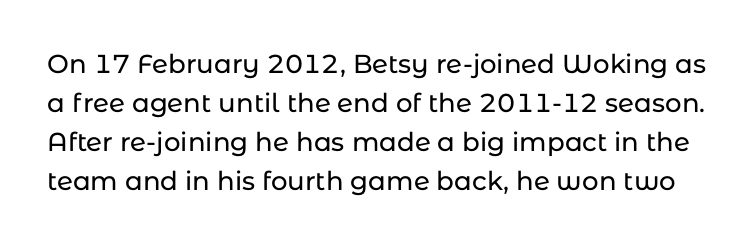
Q: Is the text italic (slanted)? A: No, it is upright.
Q: Is the text underlined? A: No.
Q: Is the spacing between letters normal or unusually wide? A: Normal.
Q: Is the spacing between lines tight, normal or loose? A: Normal.
